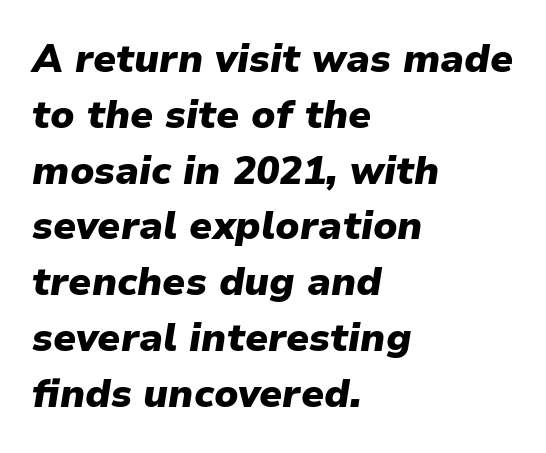
Q: Is the text bold? A: Yes.
Q: Is the text italic (slanted)? A: Yes, it leans right by about 9 degrees.
Q: Is the text underlined? A: No.
Q: How is the paragraph aligned? A: Left-aligned.
Q: Is the spacing between letters normal or unusually wide? A: Normal.
Q: Is the spacing between lines tight, normal or loose? A: Normal.
Q: Width (condensed, normal, or wide)? A: Normal.
Q: Stroke contrast? A: Low.
Q: x-height? A: Medium.
Q: Monospaced? A: No.
